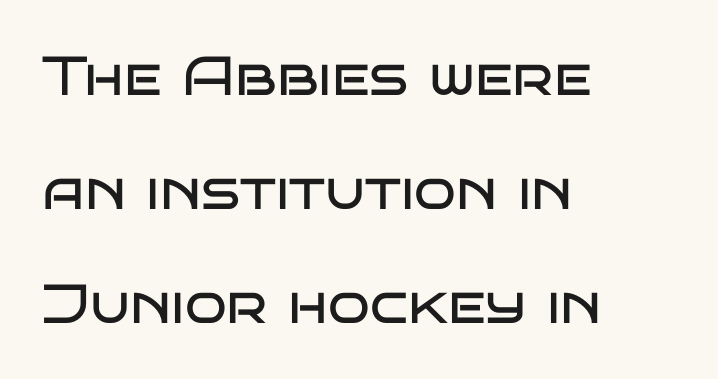
{"serif": "no", "italic": "no", "bold": "no", "weight": "regular", "width": "wide", "stroke_contrast": "low", "x_height": "large", "monospaced": "no", "underline": "no", "align": "left", "line_spacing": "loose", "line_spacing_ratio": 2.07, "letter_spacing": "normal", "letter_spacing_em": 0.0, "glyph_px": 55}
